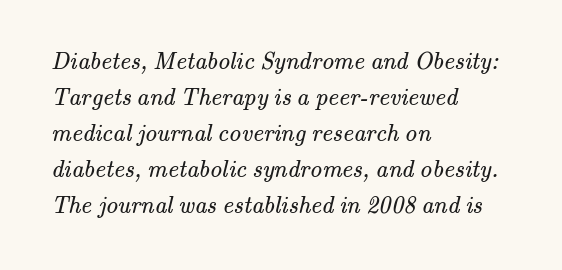
Q: Is the text bold? A: No.
Q: Is the text underlined? A: No.
Q: How is the paragraph aligned? A: Left-aligned.
Q: Is the spacing between letters normal or unusually wide? A: Normal.
Q: Is the spacing between lines tight, normal or loose? A: Normal.
